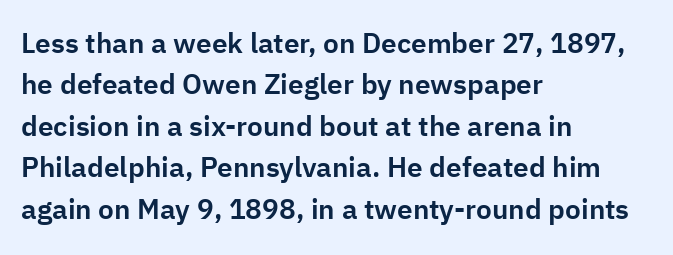
Left-aligned paragraph, ragged on the right. Notice how the stems are strictly vertical — no italics here. Varying glyph widths throughout — classic text-font behaviour. This block has exactly the height ordinary leading produces. Stroke terminals: plain, sans-serif. Glyph-to-glyph distance matches everyday printed text.
